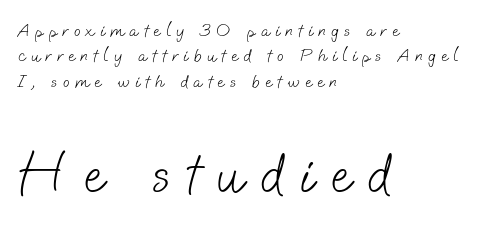
{"serif": "no", "bold": "no", "weight": "light", "width": "normal", "stroke_contrast": "low", "x_height": "small", "monospaced": "no", "underline": "no", "align": "left", "line_spacing": "normal", "line_spacing_ratio": 1.33, "letter_spacing": "wide", "letter_spacing_em": 0.29, "larger_block": "second", "size_ratio": 3.0, "glyph_px": 57}
